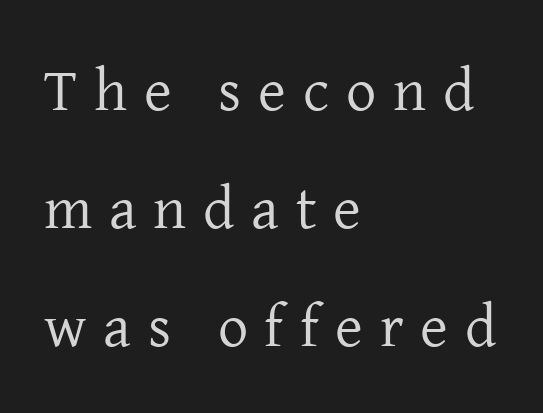
The image shows 60 px regular-weight serif type, upright; set left-aligned, loose line spacing (1.97x), unusually wide letter spacing (+0.28 em), not underlined; low stroke contrast and a medium x-height.
